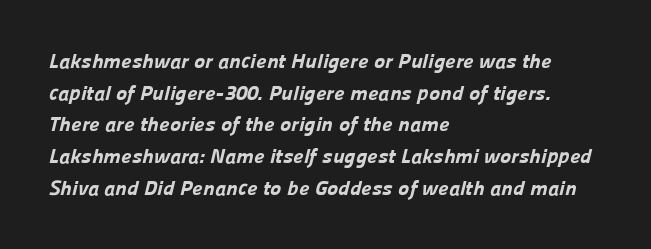
Q: Is the text bold? A: Yes.
Q: Is the text underlined? A: No.
Q: How is the paragraph aligned? A: Left-aligned.
Q: Is the spacing between letters normal or unusually wide? A: Normal.
Q: Is the spacing between lines tight, normal or loose? A: Normal.
